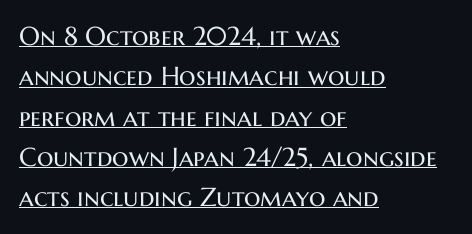
Vertical stems look standard width or narrower in stroke. Looks like someone drew a line under every word here. A normal amount of white space separates one row of letters from the next. One-word summary of the alignment: left. No italicization has been applied; the sample stays upright. In terms of letterspacing, this is plain default setting.
